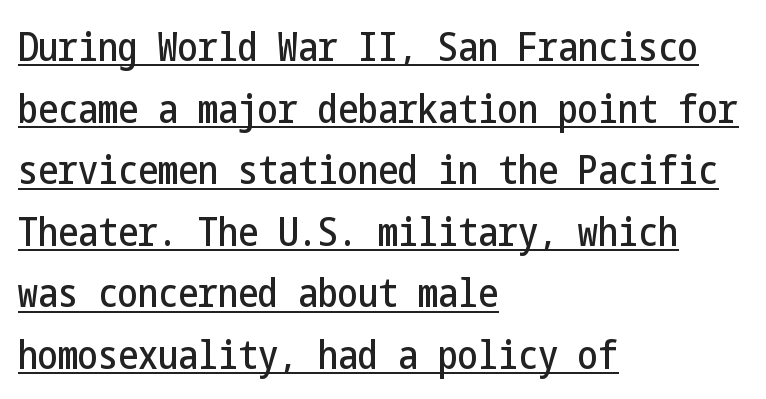
Q: Is the text italic (slanted)? A: No, it is upright.
Q: Is the typeface a serif or a sans-serif typeface? A: Sans-serif.
Q: Is the text underlined? A: Yes.
Q: How is the paragraph aligned? A: Left-aligned.
Q: Is the spacing between letters normal or unusually wide? A: Normal.
Q: Is the spacing between lines tight, normal or loose? A: Normal.
Q: Width (condensed, normal, or wide)? A: Condensed.
Q: Stroke contrast? A: Low.
Q: x-height? A: Medium.
